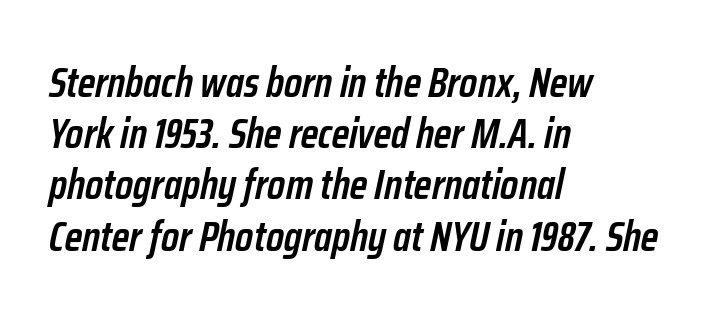
The passage shown is not underscored anywhere. Is this a fixed-width face? No — the glyphs have proportional, varying widths. The axis of the letterforms is tilted away from vertical. Which margin do the lines hug? The left one — the right edge is uneven. Each glyph is drawn with semibold strokes, heavier than normal yet not fully bold.
